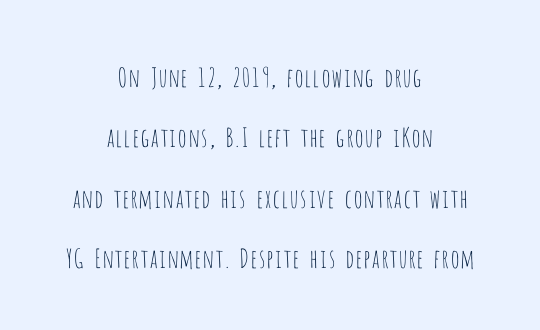
Q: Is the text bold? A: No.
Q: Is the text italic (slanted)? A: No, it is upright.
Q: Is the text underlined? A: No.
Q: How is the paragraph aligned? A: Centered.
Q: Is the spacing between letters normal or unusually wide? A: Normal.
Q: Is the spacing between lines tight, normal or loose? A: Loose.
